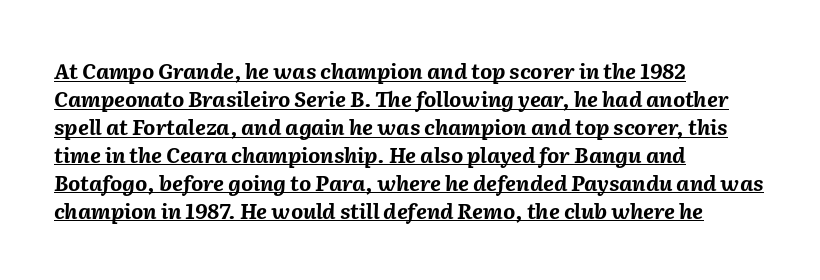
Students, observe: this is what conventionally led text looks like. Which margin do the lines hug? The left one — the right edge is uneven. What stands out about the letter spacing? Nothing — it is the standard amount. The glyphs look as if they've been sheared to an angle. The passage shown is underscored from start to finish. Weight check: bold — yes, fully.
